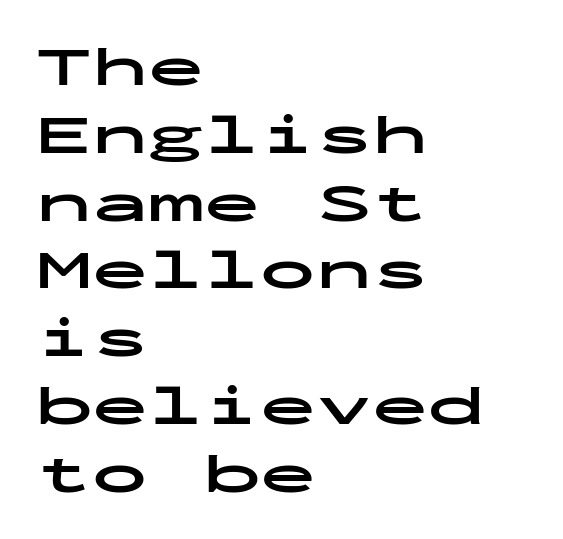
{"serif": "no", "italic": "no", "bold": "yes", "weight": "bold", "width": "wide", "stroke_contrast": "low", "x_height": "medium", "monospaced": "yes", "underline": "no", "align": "left", "line_spacing_ratio": 1.21, "letter_spacing": "normal", "letter_spacing_em": 0.0, "glyph_px": 56}
